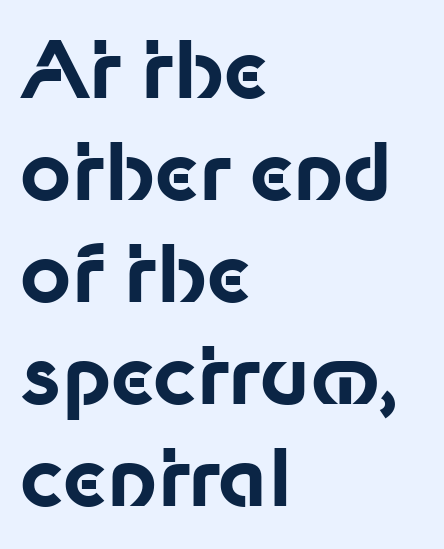
{"serif": "no", "italic": "no", "bold": "yes", "weight": "bold", "width": "normal", "stroke_contrast": "low", "x_height": "medium", "monospaced": "no", "underline": "no", "align": "left", "line_spacing": "normal", "line_spacing_ratio": 1.29, "letter_spacing": "normal", "letter_spacing_em": 0.0, "glyph_px": 79}
